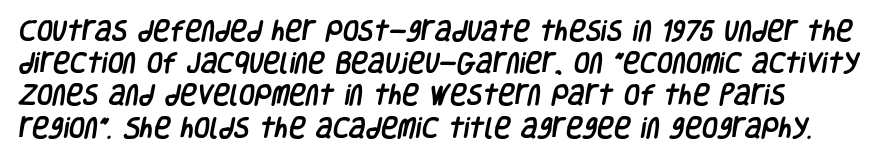
The image shows 23 px text type; set normal line spacing (1.4x), normal letter spacing, not underlined.
